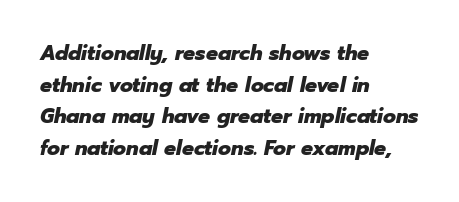
Posture: slanted. A typesetter would call this leading conventional body-copy spacing. Characters follow at the spacing the type designer built in. The face used here has the dense, thick strokes of a bold. The string is rendered with underlining switched off.
